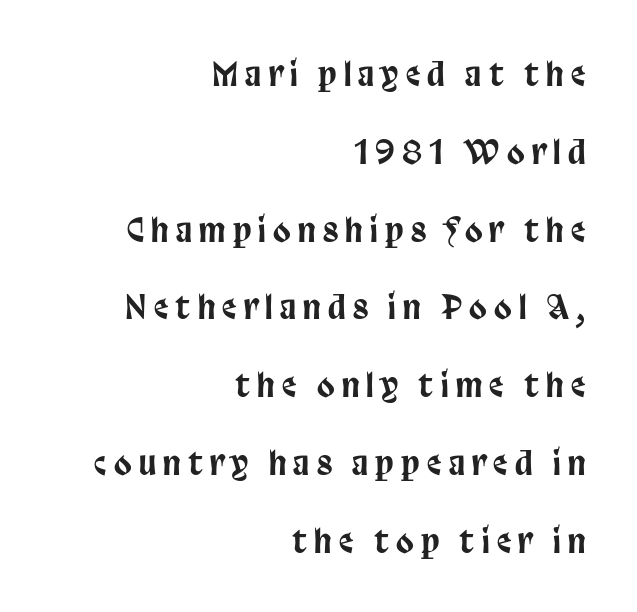
{"serif": "no", "italic": "no", "width": "condensed", "stroke_contrast": "low", "x_height": "large", "monospaced": "no", "underline": "no", "align": "right", "line_spacing": "loose", "line_spacing_ratio": 2.43, "letter_spacing": "wide", "letter_spacing_em": 0.23, "glyph_px": 32}
